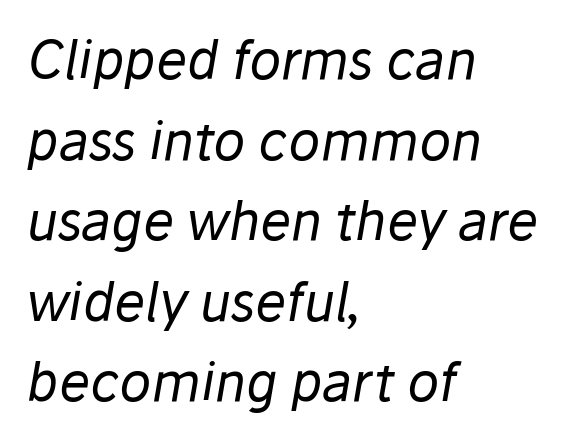
{"italic": "yes", "lean": "right", "slant_degrees": 10, "bold": "no", "weight": "regular", "width": "normal", "stroke_contrast": "low", "x_height": "medium", "monospaced": "no", "underline": "no", "align": "left", "line_spacing": "normal", "line_spacing_ratio": 1.55, "letter_spacing": "normal", "letter_spacing_em": 0.0, "glyph_px": 52}
